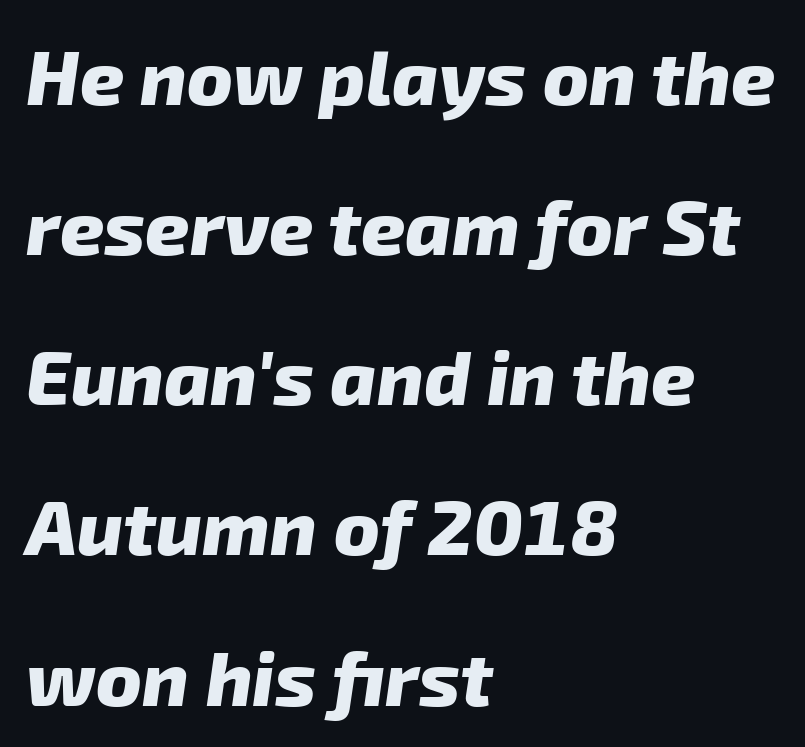
How would I describe the line gaps? Wide and relaxed. These lines are set flush left with a ragged right edge. This rendering leaves character spacing at its baseline value. The letters carry no serifs — their stems end cleanly without finishing strokes. Spacing verdict: proportional, widths tailored to each character. The font is running at its bold setting.
